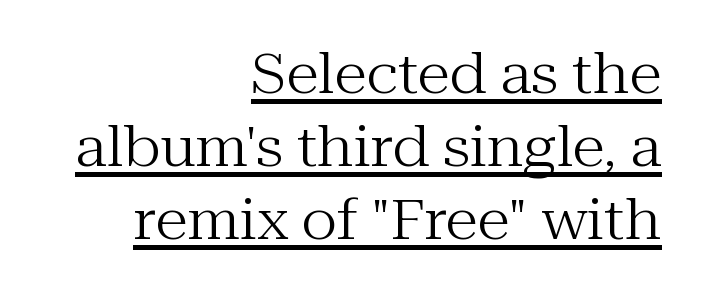
The image shows 54 px regular-weight serif type, upright; set right-aligned, normal line spacing (1.35x), normal letter spacing, underlined; medium stroke contrast and a medium x-height.
